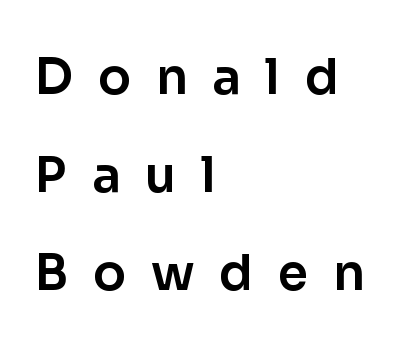
These lines have a slow, spaced-out rhythm from letter to letter. Think of a printed novel: that variable character pitch is what you see here. The rendering shows plain stroke endings on the letterforms — a sans-serif design. Baseline-to-baseline distance is far greater than the letter height.
